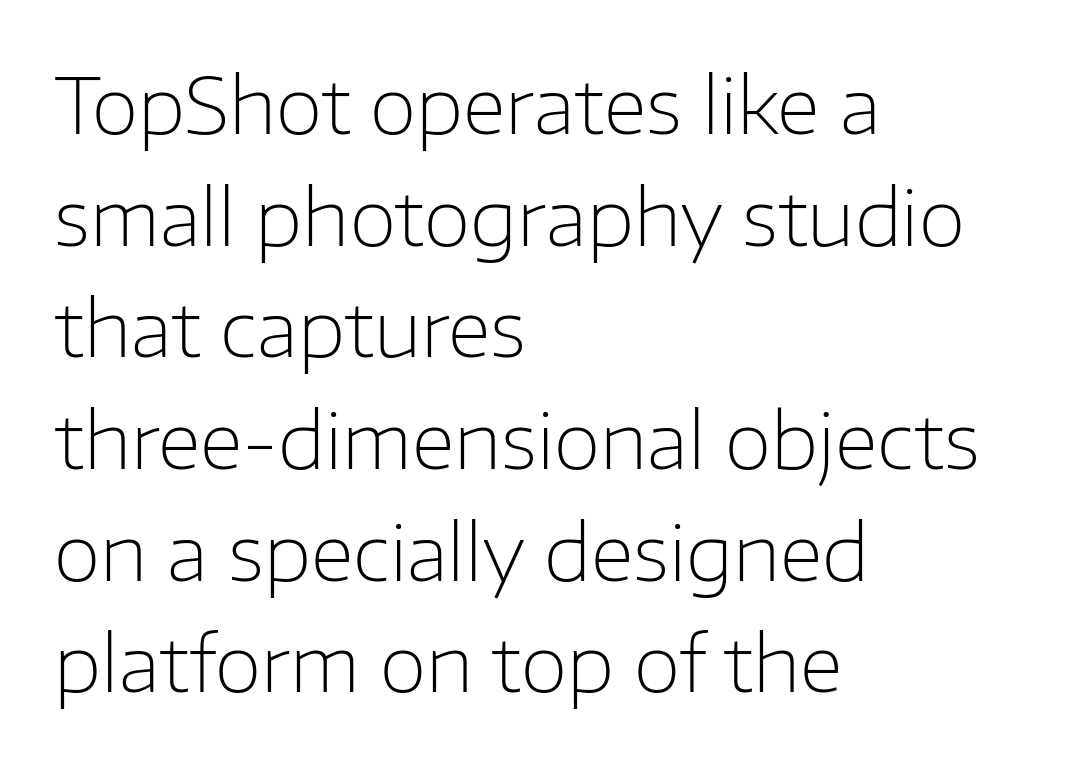
Each stroke keeps to a modest, everyday thickness or less. Normally led — the rows are evenly, conventionally spaced. You can tell it's not italic because the verticals are truly vertical. Think of a printed novel: that variable character pitch is what you see here.
